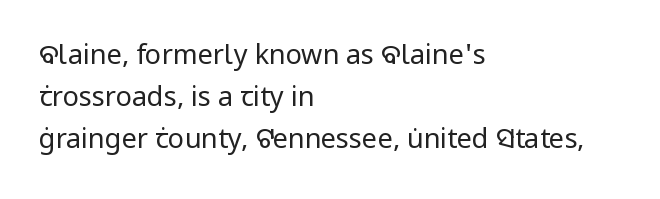
Anything drawn beneath the words? Only blank space. Each word holds together tightly as a unit, with standard inter-letter gaps. Each stroke keeps to a modest, everyday thickness or less. Normally led — the rows are evenly, conventionally spaced. In CSS terms this would be text-align: left. Does the lettering tilt? It doesn't — this is upright.
